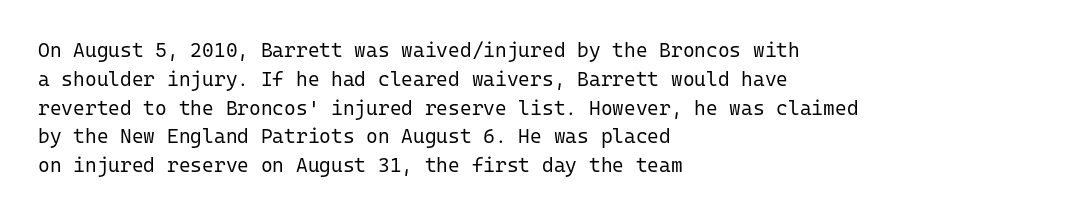
Q: Is the text bold? A: No.
Q: Is the text italic (slanted)? A: No, it is upright.
Q: Is the text underlined? A: No.
Q: How is the paragraph aligned? A: Left-aligned.
Q: Is the spacing between letters normal or unusually wide? A: Normal.
Q: Is the spacing between lines tight, normal or loose? A: Normal.
